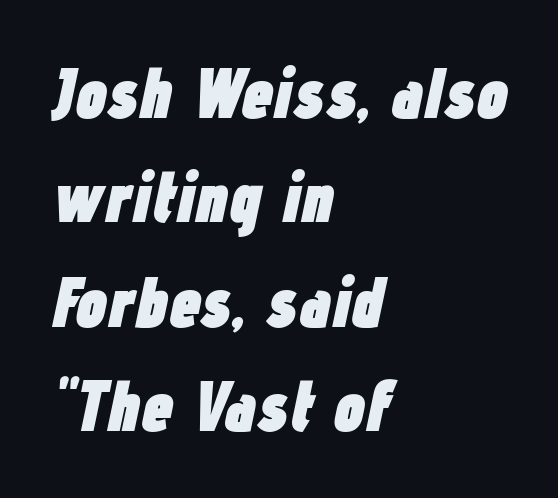
Yep, that's italic — everything's leaning. Every letter is thick-stroked: bold, no question. Spacing verdict: proportional, widths tailored to each character. Line spacing here is normal. Is the block centered? No — it sits flush against the left margin.
